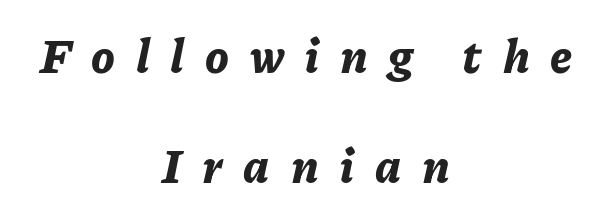
{"italic": "yes", "lean": "right", "slant_degrees": 11, "bold": "yes", "weight": "bold", "width": "normal", "stroke_contrast": "low", "x_height": "medium", "monospaced": "no", "underline": "no", "align": "center", "line_spacing": "loose", "line_spacing_ratio": 2.35, "letter_spacing": "wide", "letter_spacing_em": 0.44, "glyph_px": 47}
